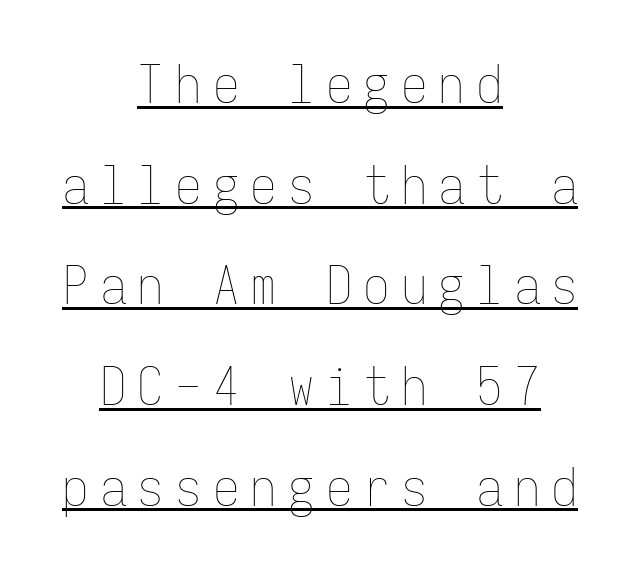
{"italic": "no", "bold": "no", "weight": "thin", "width": "condensed", "stroke_contrast": "low", "x_height": "medium", "monospaced": "yes", "underline": "yes", "align": "center", "line_spacing": "loose", "line_spacing_ratio": 1.9, "letter_spacing": "wide", "letter_spacing_em": 0.21, "glyph_px": 53}
